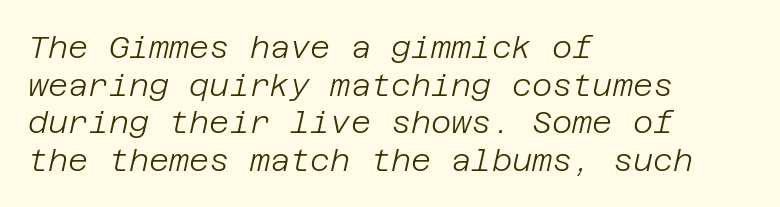
{"italic": "yes", "lean": "right", "slant_degrees": 12, "bold": "no", "weight": "light", "width": "normal", "stroke_contrast": "low", "x_height": "large", "underline": "no", "align": "left", "line_spacing_ratio": 1.21, "letter_spacing": "normal", "letter_spacing_em": 0.0, "glyph_px": 31}
